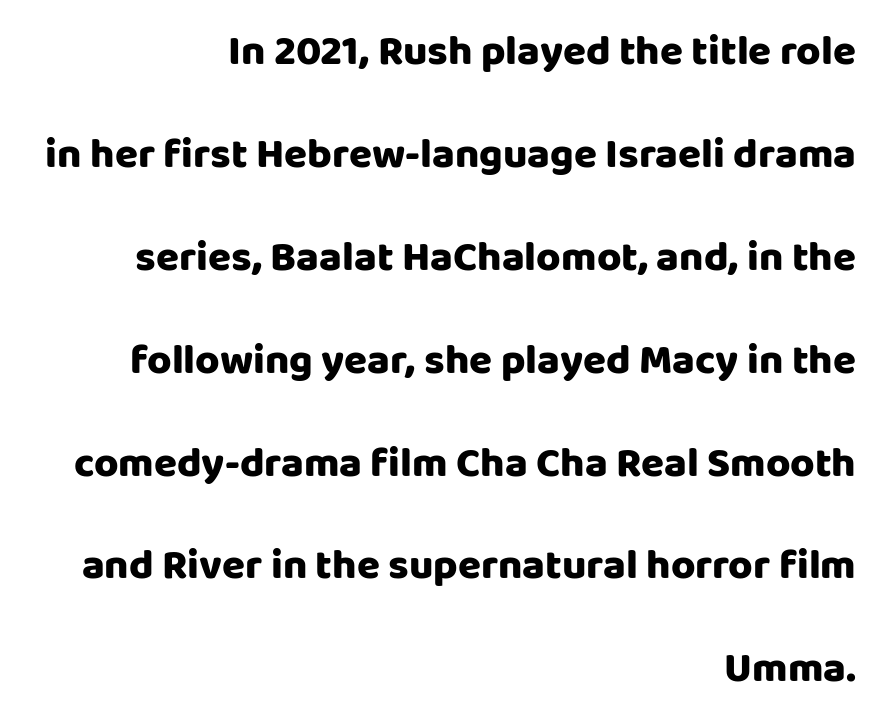
Just letters on the line, the space beneath them empty. The lettering holds an erect, upright posture throughout. Teacher's note: observe the even right margin — that is flush-right alignment. The letters advance in unequal steps, a hallmark of proportional type. Reading down the column, the eye jumps a long way to each next line. Stroke thickness is high; the sample reads as a true bold.
